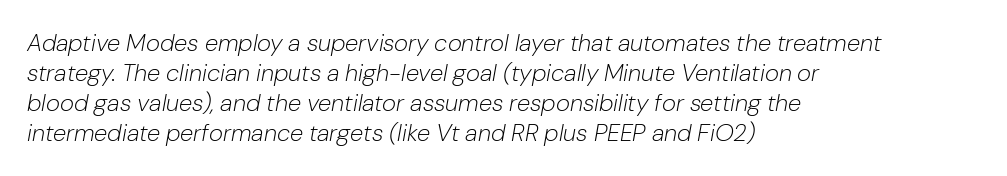
Letters rest on an invisible, unmarked baseline. The block of text has a typical density, with ordinary space between rows. The letterforms sit at book weight or below. Where is the straight margin? On the left.
